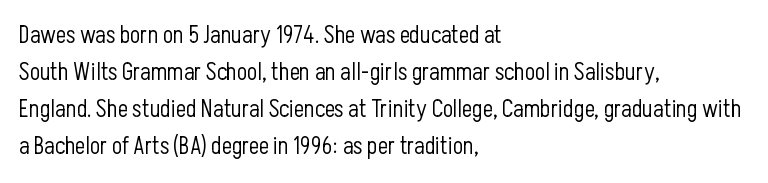
{"italic": "no", "bold": "no", "underline": "no", "align": "left", "line_spacing": "normal", "line_spacing_ratio": 1.54, "letter_spacing": "normal", "letter_spacing_em": 0.0, "glyph_px": 24}
